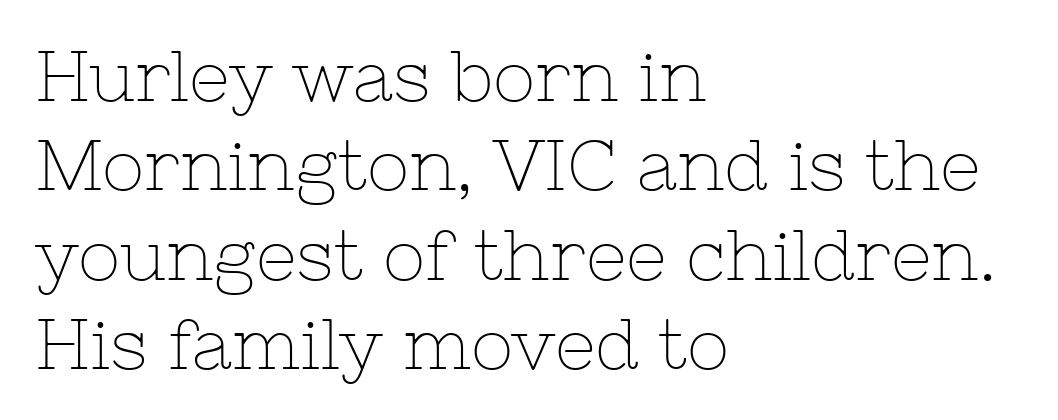
The image shows 71 px thin serif type, upright; set left-aligned, normal line spacing (1.26x), normal letter spacing, not underlined; low stroke contrast and a medium x-height.
